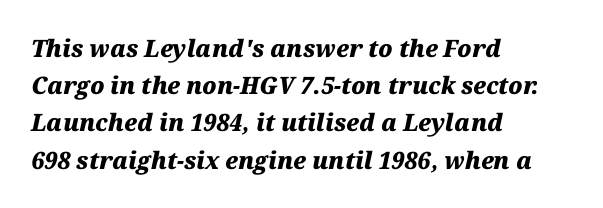
The image shows 24 px bold type, italic (leaning right); set left-aligned, normal line spacing (1.55x), normal letter spacing, not underlined.
